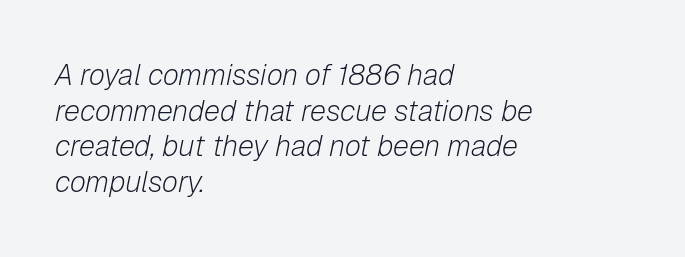
{"italic": "yes", "lean": "right", "slant_degrees": 12, "bold": "no", "weight": "light", "width": "normal", "stroke_contrast": "low", "x_height": "medium", "monospaced": "no", "underline": "no", "align": "left", "line_spacing_ratio": 1.23, "letter_spacing": "normal", "letter_spacing_em": 0.0, "glyph_px": 29}
